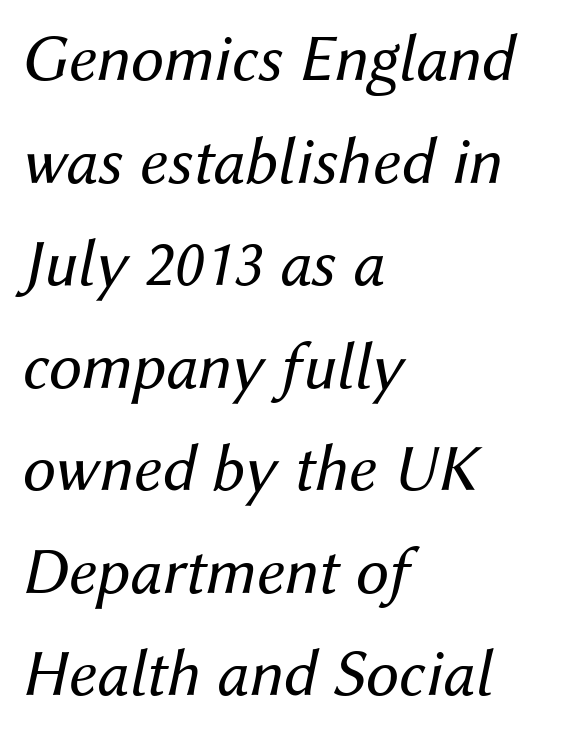
The image shows 67 px regular-weight type, italic (leaning right); set left-aligned, normal line spacing (1.53x), normal letter spacing, not underlined; medium stroke contrast and a medium x-height.
